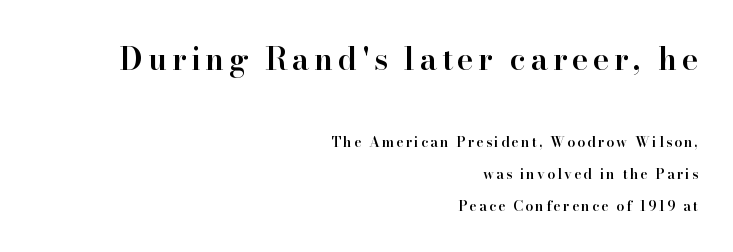
The image shows 31 px semibold serif type, upright; set right-aligned, loose line spacing (2.29x), not underlined; the first (top) block is 2.21x larger; high stroke contrast and a small x-height.
